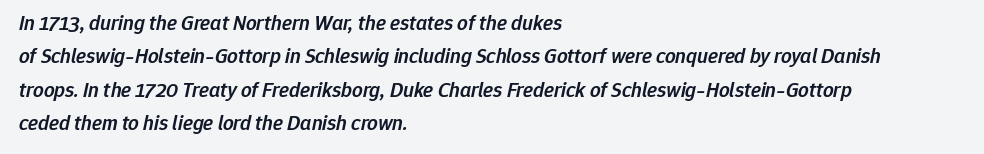
A fair bit of extra ink — the face is semibold, not bold. The zone under the glyphs is completely vacant. A student would call this left alignment; a typographer would say flush left, rag right. An italicized treatment has been applied to the whole sample. Horizontal bands of white between lines are of average thickness.
